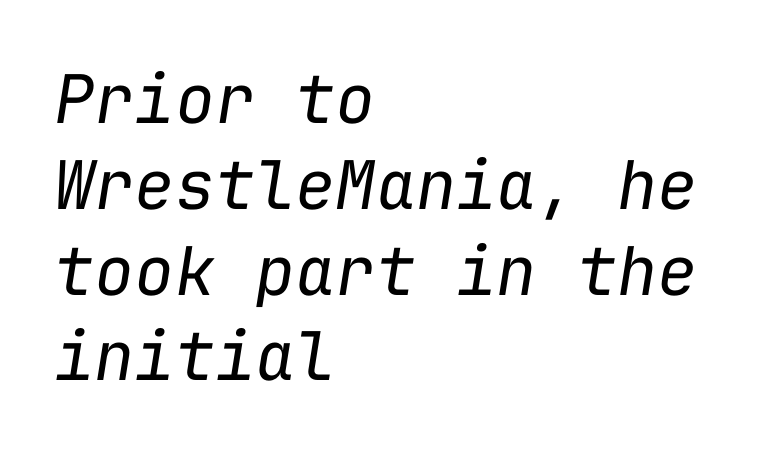
Q: Is the text bold? A: No.
Q: Is the text italic (slanted)? A: Yes, it leans right by about 9 degrees.
Q: Is the text underlined? A: No.
Q: How is the paragraph aligned? A: Left-aligned.
Q: Is the spacing between letters normal or unusually wide? A: Normal.
Q: Is the spacing between lines tight, normal or loose? A: Normal.
Q: Width (condensed, normal, or wide)? A: Normal.
Q: Stroke contrast? A: Low.
Q: x-height? A: Medium.
Q: Monospaced? A: Yes.
